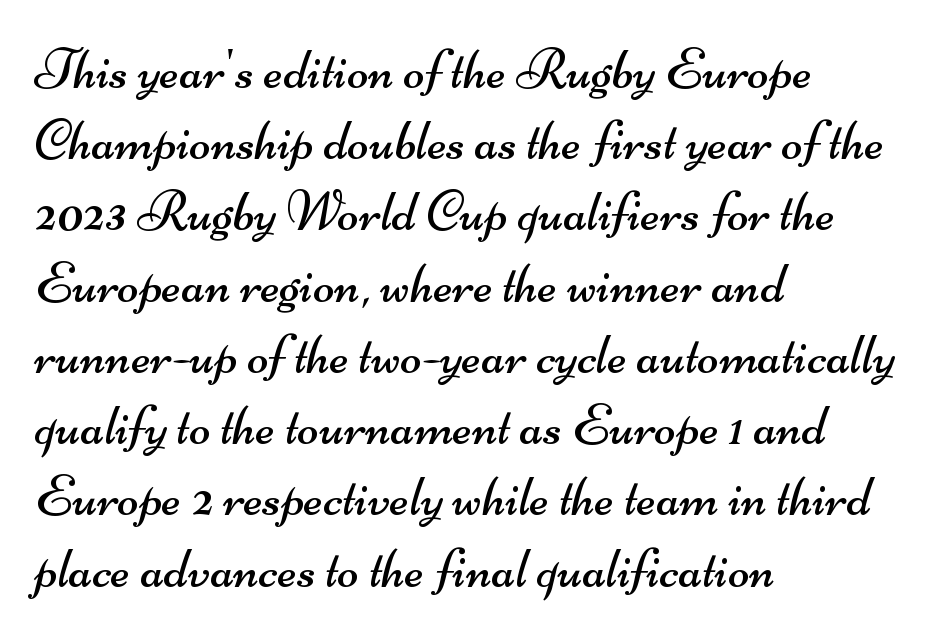
{"serif": "no", "bold": "no", "weight": "regular", "width": "wide", "stroke_contrast": "medium", "x_height": "small", "monospaced": "no", "underline": "no", "align": "left", "line_spacing": "normal", "line_spacing_ratio": 1.25, "letter_spacing": "normal", "letter_spacing_em": 0.0, "glyph_px": 57}
